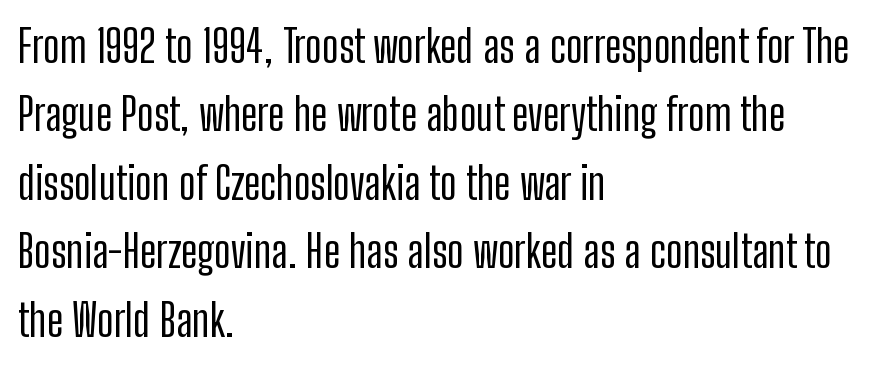
Q: Is the text italic (slanted)? A: No, it is upright.
Q: Is the typeface a serif or a sans-serif typeface? A: Sans-serif.
Q: Is the text underlined? A: No.
Q: How is the paragraph aligned? A: Left-aligned.
Q: Is the spacing between letters normal or unusually wide? A: Normal.
Q: Is the spacing between lines tight, normal or loose? A: Normal.
Q: Width (condensed, normal, or wide)? A: Condensed.
Q: Stroke contrast? A: Low.
Q: x-height? A: Medium.
Q: Monospaced? A: No.
